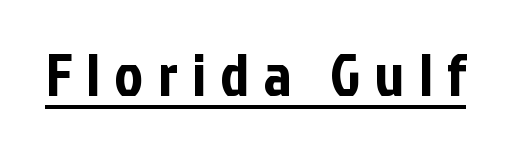
Here the glyphs are tracked loosely, breaking word shapes into spaced letters. Typographically, this falls in the sans-serif category. Glance below the letters and you will spot a drawn line. The face used here is proportionally spaced, like ordinary book or web type. The font's upright variant was chosen for this text.
